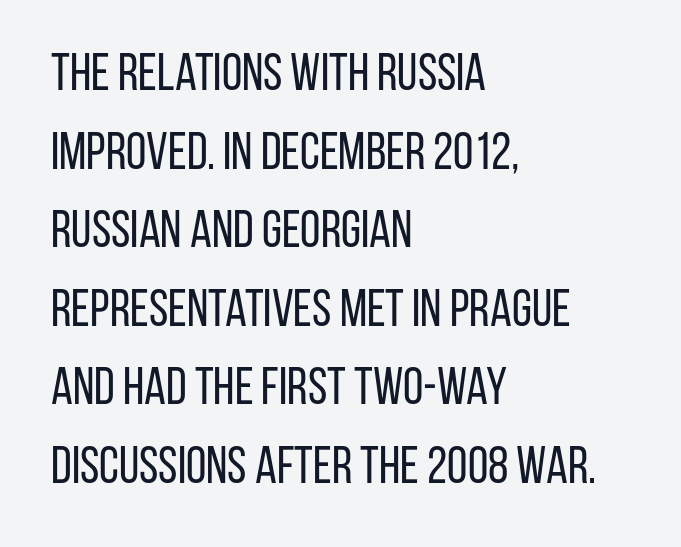
{"serif": "no", "italic": "no", "bold": "no", "weight": "regular", "width": "condensed", "stroke_contrast": "low", "x_height": "large", "monospaced": "no", "underline": "no", "align": "left", "line_spacing": "normal", "line_spacing_ratio": 1.51, "letter_spacing": "normal", "letter_spacing_em": 0.0, "glyph_px": 52}
